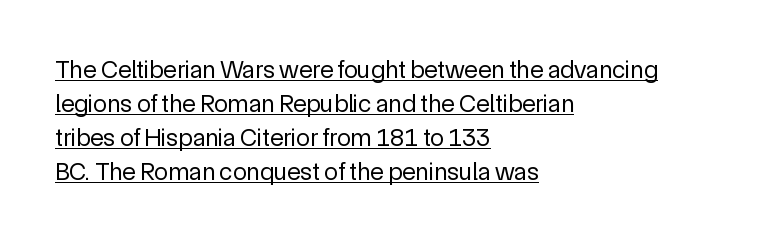
The image shows 25 px text type, upright; set left-aligned, normal line spacing (1.36x), normal letter spacing, underlined.
